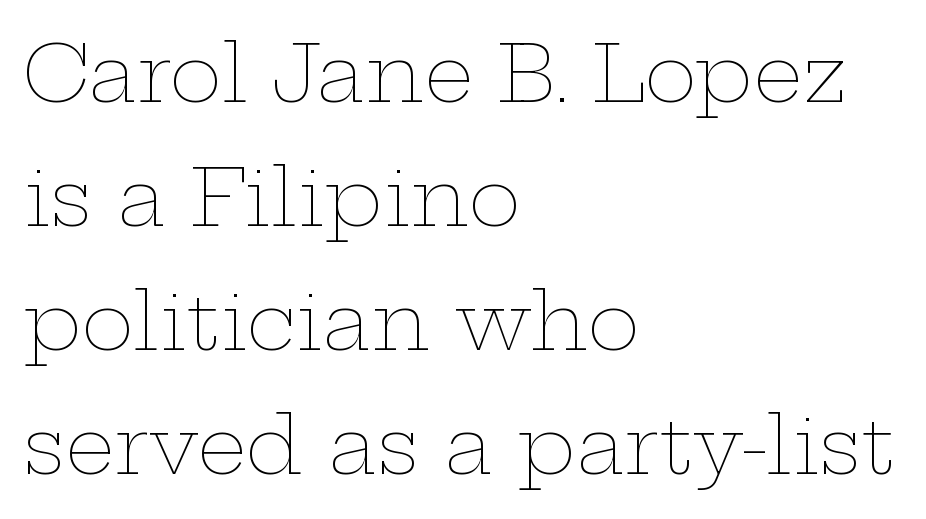
The face looks like a standard text weight, possibly lighter. No italicization has been applied; the sample stays upright. Between one letter and the next there's only the usual sliver of space. These lines sit exactly where default settings would place them. The area under the type is left untouched.
